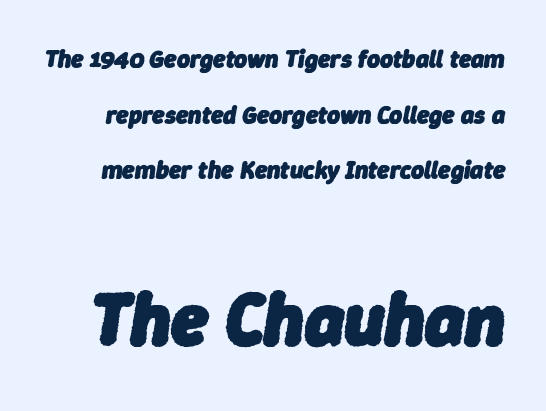
Q: Is the text bold? A: Yes.
Q: Is the text italic (slanted)? A: Yes, it leans right by about 9 degrees.
Q: Is the text underlined? A: No.
Q: Is the spacing between letters normal or unusually wide? A: Normal.
Q: Is the spacing between lines tight, normal or loose? A: Loose.
Q: Which block of text is set in a larger size, the first (top) or the second (bottom)? A: The second (bottom) one.
Q: Width (condensed, normal, or wide)? A: Normal.
Q: Stroke contrast? A: Low.
Q: x-height? A: Medium.
Q: Monospaced? A: No.
